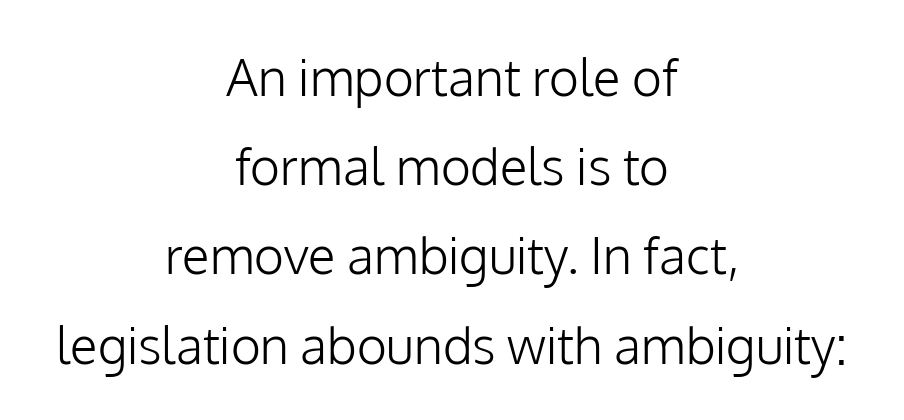
This is not heavy type; no bold has been used. Check where the strokes stop: nothing finishes them off — pure sans. This is the regular roman posture of the typeface. The whitespace from short lines is split evenly between both sides. Do the characters align in a grid? No, the font is proportional.
